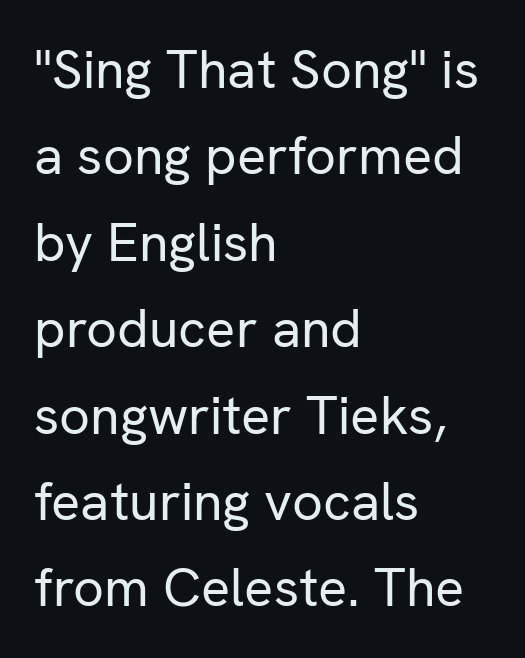
Check under the words: just untouched page. Heft: none added — not bold. The rendering uses natural spacing where letterforms have individual widths. Compared with typical body copy, the letter spacing here is the same. A student would call this left alignment; a typographer would say flush left, rag right. The glyphs in this specimen are sans serif.
